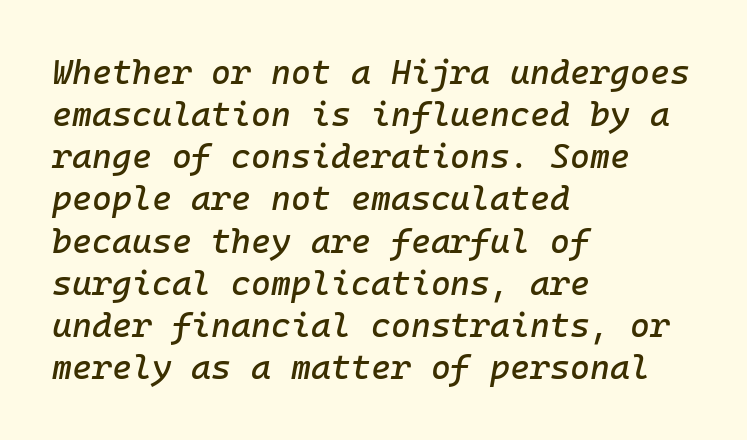
{"italic": "yes", "lean": "right", "slant_degrees": 10, "width": "normal", "stroke_contrast": "low", "x_height": "medium", "monospaced": "yes", "underline": "no", "align": "left", "line_spacing_ratio": 1.24, "letter_spacing": "normal", "letter_spacing_em": 0.0, "glyph_px": 34}
